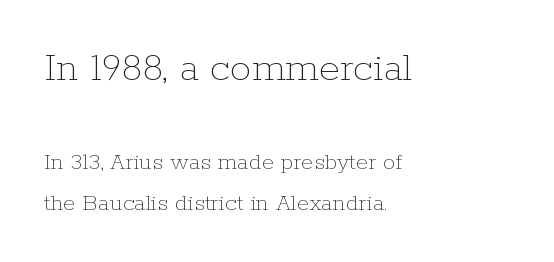
The image shows 43 px thin type, upright; set left-aligned, normal line spacing (1.62x), normal letter spacing, not underlined; the first (top) block is 1.72x larger; low stroke contrast and a medium x-height.
